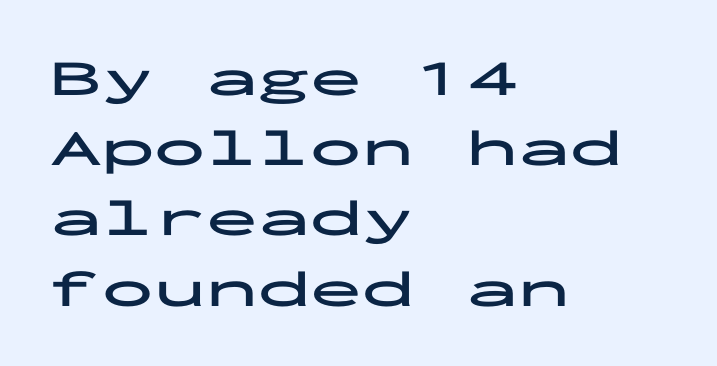
Q: Is the text bold? A: Yes.
Q: Is the text italic (slanted)? A: No, it is upright.
Q: Is the typeface a serif or a sans-serif typeface? A: Sans-serif.
Q: Is the text underlined? A: No.
Q: How is the paragraph aligned? A: Left-aligned.
Q: Is the spacing between letters normal or unusually wide? A: Normal.
Q: Is the spacing between lines tight, normal or loose? A: Normal.
Q: Width (condensed, normal, or wide)? A: Wide.
Q: Stroke contrast? A: Low.
Q: x-height? A: Medium.
Q: Monospaced? A: Yes.
